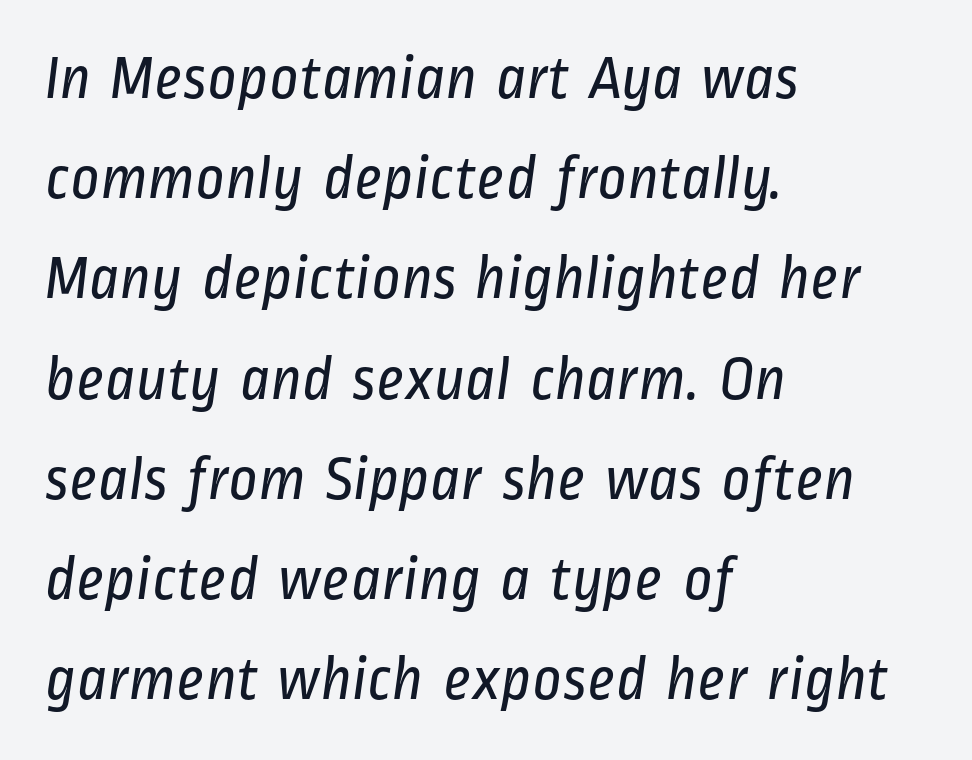
Q: Is the text bold? A: No.
Q: Is the typeface a serif or a sans-serif typeface? A: Sans-serif.
Q: Is the text underlined? A: No.
Q: How is the paragraph aligned? A: Left-aligned.
Q: Is the spacing between letters normal or unusually wide? A: Normal.
Q: Is the spacing between lines tight, normal or loose? A: Normal.
Q: Width (condensed, normal, or wide)? A: Condensed.
Q: Stroke contrast? A: Low.
Q: x-height? A: Medium.
Q: Monospaced? A: No.
